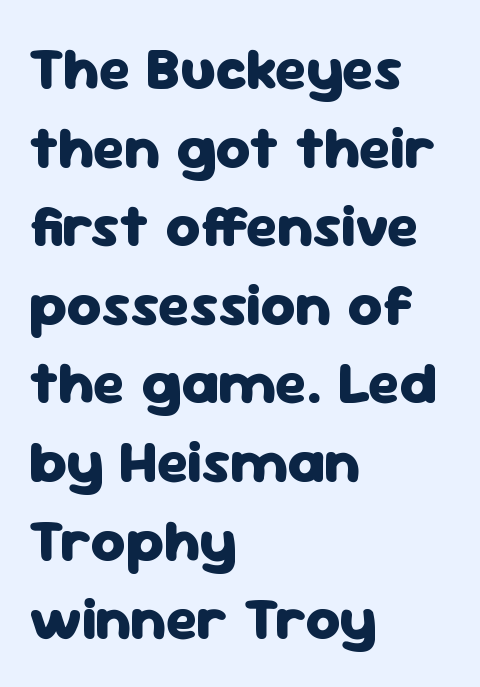
{"serif": "no", "italic": "no", "bold": "yes", "weight": "heavy", "width": "normal", "stroke_contrast": "low", "x_height": "medium", "monospaced": "no", "underline": "no", "align": "left", "line_spacing": "normal", "line_spacing_ratio": 1.31, "letter_spacing": "normal", "letter_spacing_em": 0.0, "glyph_px": 60}
